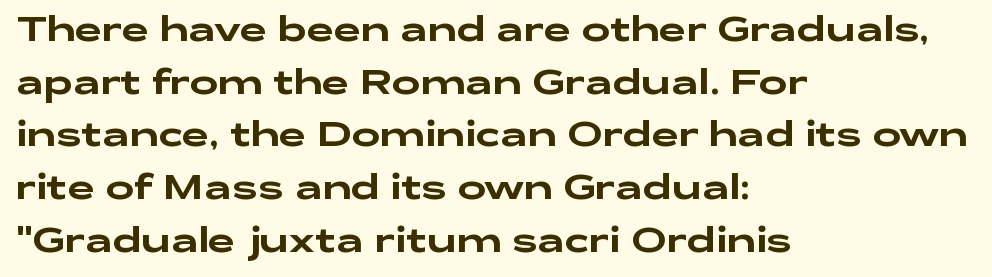
Q: Is the text italic (slanted)? A: No, it is upright.
Q: Is the typeface a serif or a sans-serif typeface? A: Sans-serif.
Q: Is the text underlined? A: No.
Q: How is the paragraph aligned? A: Left-aligned.
Q: Is the spacing between letters normal or unusually wide? A: Normal.
Q: Is the spacing between lines tight, normal or loose? A: Normal.
Q: Width (condensed, normal, or wide)? A: Wide.
Q: Stroke contrast? A: Low.
Q: x-height? A: Medium.
Q: Monospaced? A: No.
